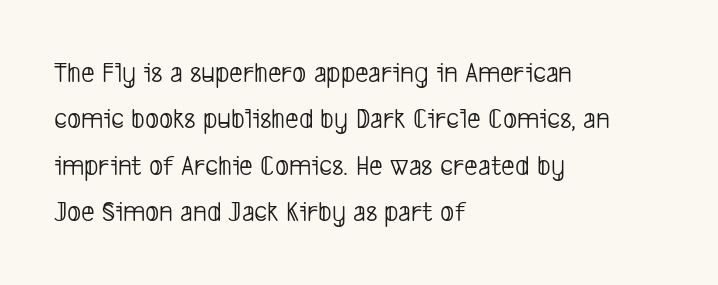
The image shows 30 px light, condensed sans-serif type; set left-aligned, normal line spacing (1.55x), normal letter spacing, not underlined; low stroke contrast and a medium x-height.
